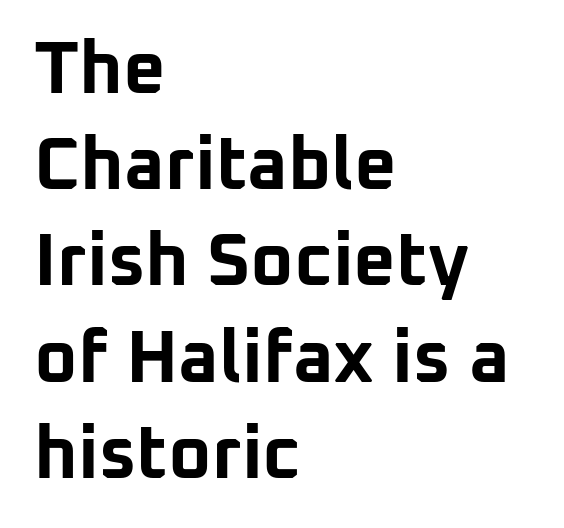
Q: Is the text bold? A: Yes.
Q: Is the text italic (slanted)? A: No, it is upright.
Q: Is the typeface a serif or a sans-serif typeface? A: Sans-serif.
Q: Is the text underlined? A: No.
Q: How is the paragraph aligned? A: Left-aligned.
Q: Is the spacing between letters normal or unusually wide? A: Normal.
Q: Is the spacing between lines tight, normal or loose? A: Normal.
Q: Width (condensed, normal, or wide)? A: Normal.
Q: Stroke contrast? A: Low.
Q: x-height? A: Medium.
Q: Monospaced? A: No.
